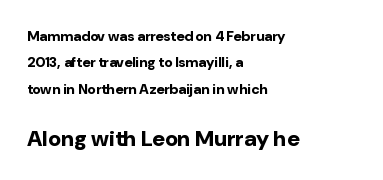
Q: Is the text bold? A: Yes.
Q: Is the text italic (slanted)? A: No, it is upright.
Q: Is the text underlined? A: No.
Q: How is the paragraph aligned? A: Left-aligned.
Q: Is the spacing between letters normal or unusually wide? A: Normal.
Q: Which block of text is set in a larger size, the first (top) or the second (bottom)? A: The second (bottom) one.
